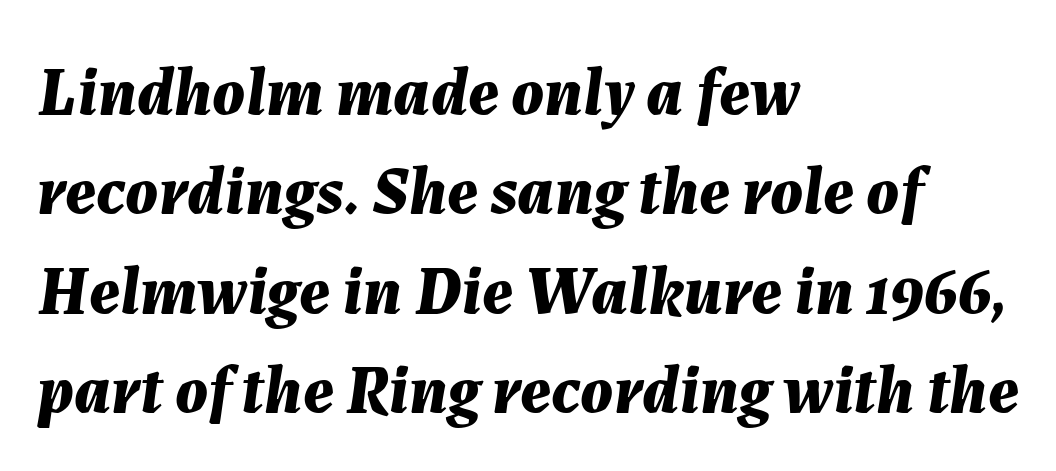
{"italic": "yes", "lean": "right", "slant_degrees": 7, "bold": "yes", "weight": "bold", "width": "normal", "stroke_contrast": "medium", "x_height": "medium", "monospaced": "no", "underline": "no", "align": "left", "line_spacing": "normal", "line_spacing_ratio": 1.46, "letter_spacing": "normal", "letter_spacing_em": 0.0, "glyph_px": 68}
